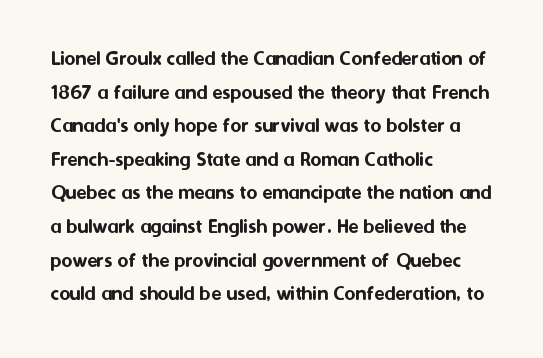
{"italic": "no", "underline": "no", "align": "left", "line_spacing": "normal", "line_spacing_ratio": 1.6, "letter_spacing": "normal", "letter_spacing_em": 0.0, "glyph_px": 21}
